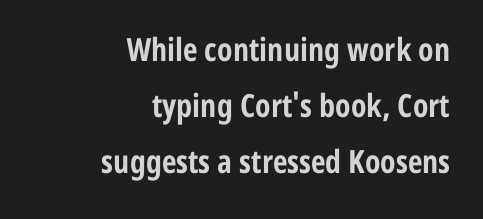
Q: Is the text bold? A: Yes.
Q: Is the text italic (slanted)? A: No, it is upright.
Q: Is the typeface a serif or a sans-serif typeface? A: Sans-serif.
Q: Is the text underlined? A: No.
Q: How is the paragraph aligned? A: Right-aligned.
Q: Is the spacing between letters normal or unusually wide? A: Normal.
Q: Width (condensed, normal, or wide)? A: Condensed.
Q: Stroke contrast? A: Low.
Q: x-height? A: Medium.
Q: Monospaced? A: No.
